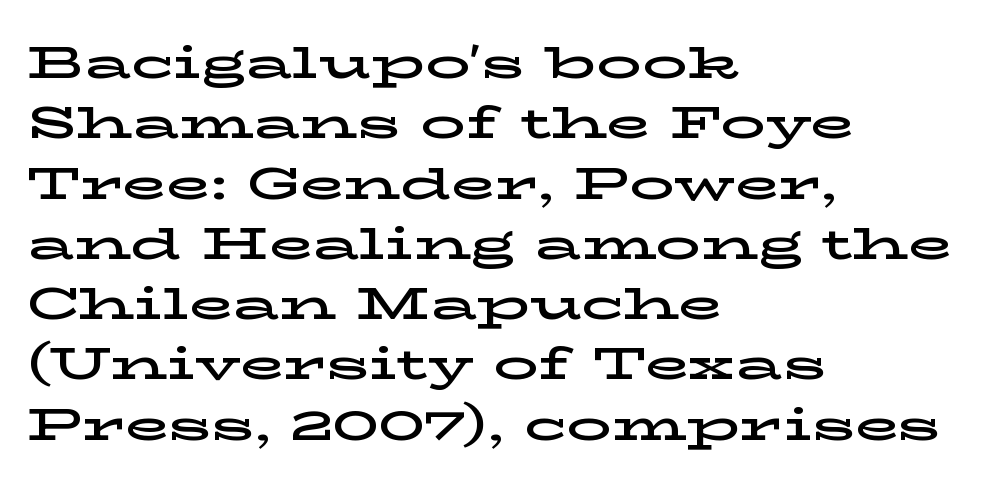
The passage is arranged the way most books set body copy — flush left. A bare baseline throughout the passage. In terms of letterform style, serifs are clearly present. The horizontal fit of the characters is conventional and even. Posture: vertical. Varying glyph widths throughout — classic text-font behaviour.
